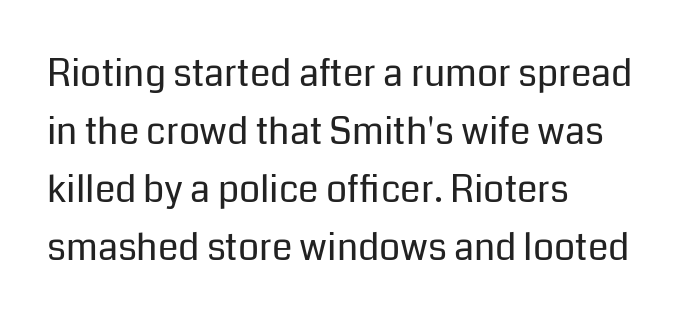
The image shows 37 px regular-weight sans-serif type, upright; set left-aligned, normal line spacing (1.57x), normal letter spacing, not underlined; low stroke contrast and a medium x-height.
